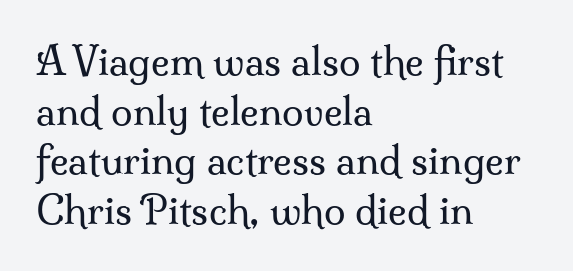
Q: Is the text bold? A: No.
Q: Is the text italic (slanted)? A: No, it is upright.
Q: Is the typeface a serif or a sans-serif typeface? A: Serif.
Q: Is the text underlined? A: No.
Q: How is the paragraph aligned? A: Left-aligned.
Q: Is the spacing between letters normal or unusually wide? A: Normal.
Q: Is the spacing between lines tight, normal or loose? A: Normal.
Q: Width (condensed, normal, or wide)? A: Normal.
Q: Stroke contrast? A: Medium.
Q: x-height? A: Small.
Q: Monospaced? A: No.
